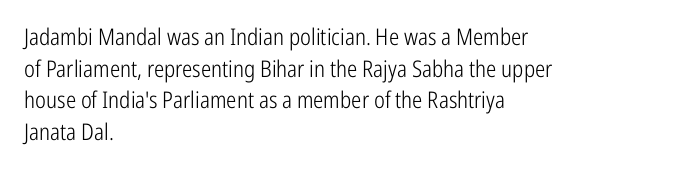
The image shows 23 px text type, upright; set left-aligned, normal line spacing (1.37x), normal letter spacing, not underlined.
